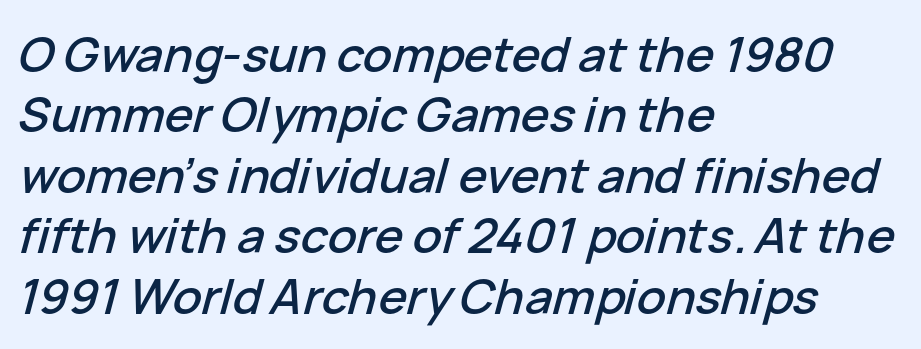
Q: Is the text italic (slanted)? A: Yes, it leans right by about 15 degrees.
Q: Is the text underlined? A: No.
Q: How is the paragraph aligned? A: Left-aligned.
Q: Is the spacing between letters normal or unusually wide? A: Normal.
Q: Is the spacing between lines tight, normal or loose? A: Normal.
Q: Width (condensed, normal, or wide)? A: Normal.
Q: Stroke contrast? A: Low.
Q: x-height? A: Medium.
Q: Monospaced? A: No.
